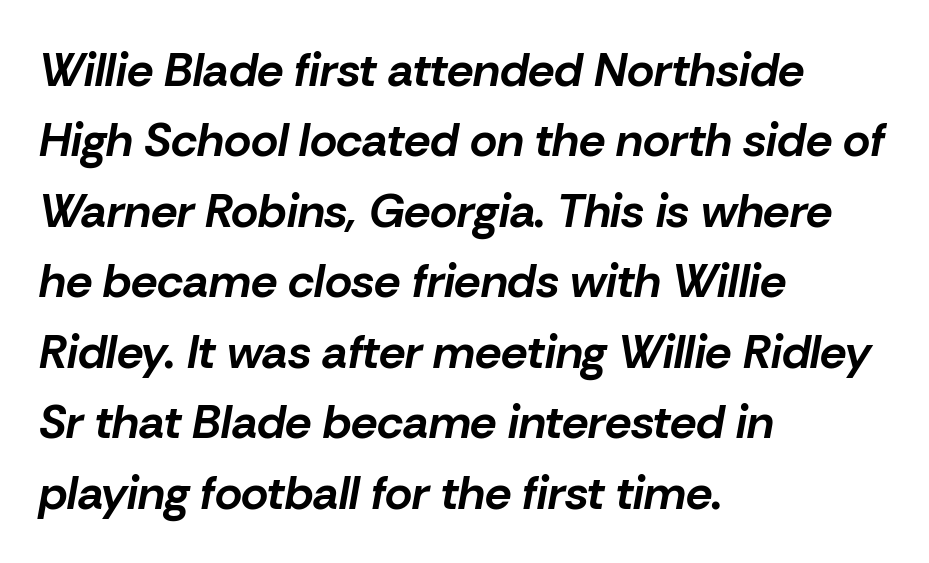
The rendering uses natural spacing where letterforms have individual widths. Is the type slanted? Yes — the strokes lean at a clear angle. Layout note: lines flush left. There is no visible air inserted between adjacent glyphs. Each new line begins a customary step beneath the previous one. Nobody drew a line under any word here.
